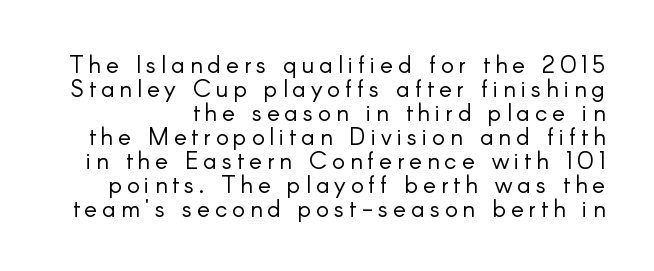
Heaviness? Minimal to ordinary, like unemphasized prose. A roman cut, with each character standing at attention. Clear beneath every line of the passage. Baseline-to-baseline distance is barely more than the letter height.
